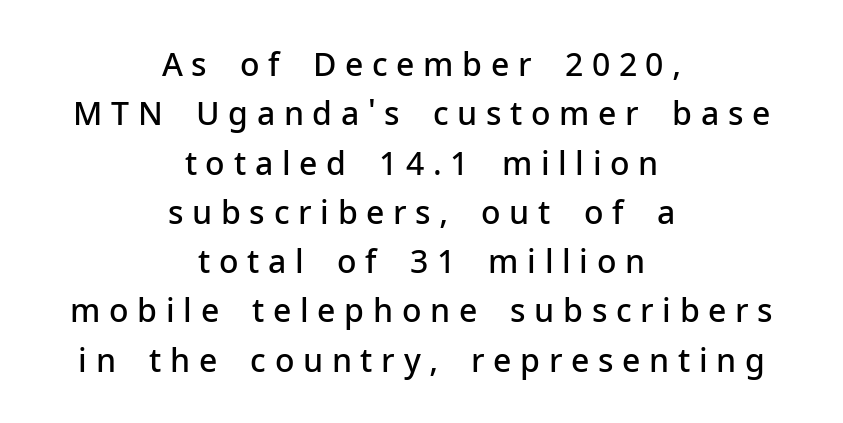
The image shows 32 px semibold sans-serif type, upright; set centered, normal line spacing (1.54x), unusually wide letter spacing (+0.27 em), not underlined; low stroke contrast and a medium x-height.
